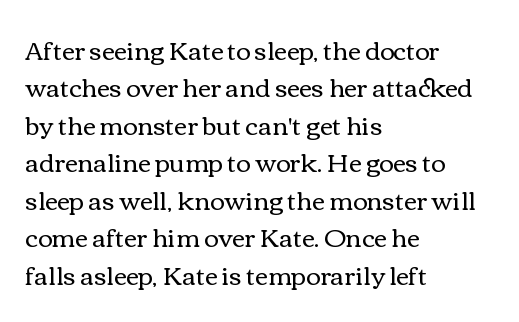
Q: Is the text bold? A: No.
Q: Is the text italic (slanted)? A: No, it is upright.
Q: Is the text underlined? A: No.
Q: How is the paragraph aligned? A: Left-aligned.
Q: Is the spacing between letters normal or unusually wide? A: Normal.
Q: Is the spacing between lines tight, normal or loose? A: Normal.
